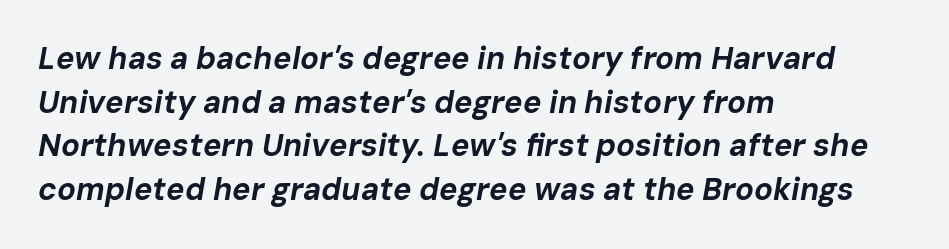
The image shows 31 px bold type, italic (leaning right); set left-aligned, normal line spacing (1.41x), normal letter spacing, not underlined; low stroke contrast and a medium x-height.
